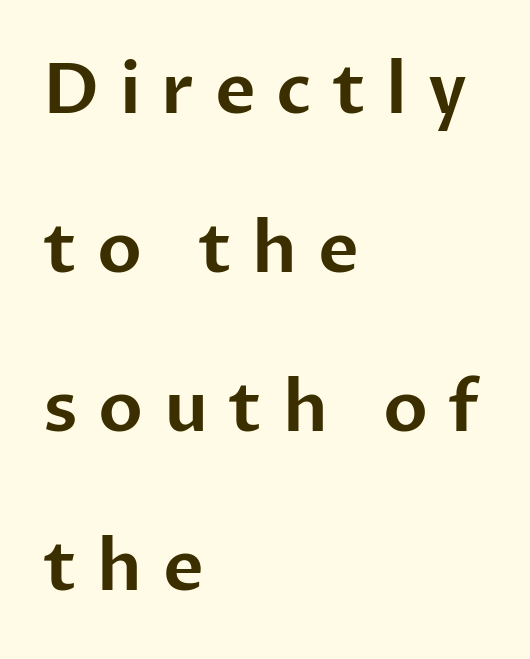
Classification — sans serif. Quick note: underline off. Layout note: lines flush left. There is plenty of visible air inserted between adjacent glyphs. Successive baselines arrive slowly, with a big drop between each.
